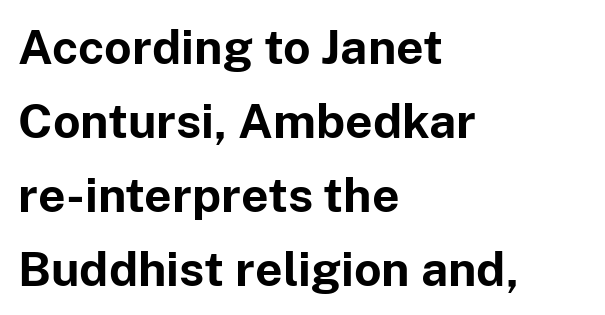
Q: Is the text bold? A: Yes.
Q: Is the text italic (slanted)? A: No, it is upright.
Q: Is the typeface a serif or a sans-serif typeface? A: Sans-serif.
Q: Is the text underlined? A: No.
Q: How is the paragraph aligned? A: Left-aligned.
Q: Is the spacing between letters normal or unusually wide? A: Normal.
Q: Is the spacing between lines tight, normal or loose? A: Normal.
Q: Width (condensed, normal, or wide)? A: Normal.
Q: Stroke contrast? A: Low.
Q: x-height? A: Medium.
Q: Monospaced? A: No.
